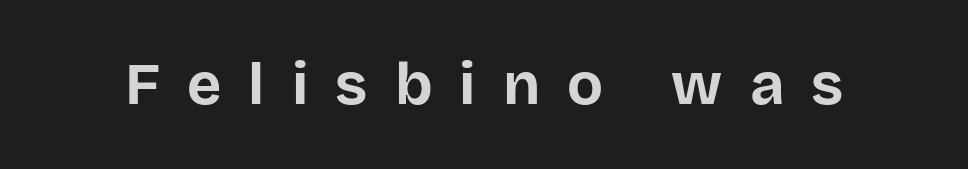
The image shows 59 px bold sans-serif type, upright; set unusually wide letter spacing (+0.46 em), not underlined; low stroke contrast and a large x-height.
